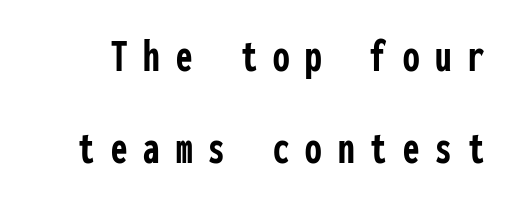
The image shows 47 px semibold, condensed sans-serif type, upright, monospaced; set loose line spacing (1.95x), unusually wide letter spacing (+0.34 em), not underlined; low stroke contrast and a medium x-height.
